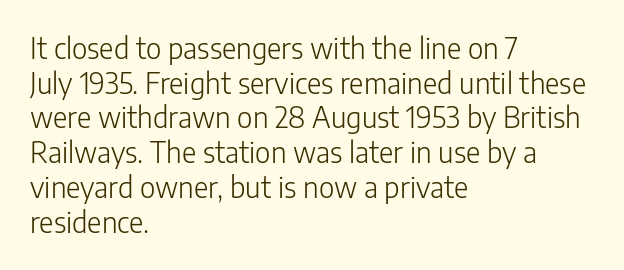
Inter-character spacing is left at the font's built-in metrics. The cut favours lightness, reaching ordinary text weight at its darkest. The face used here is a sans, in the tradition of grotesques and geometrics. The lines in this sample share a left origin and differ only in where they stop.
